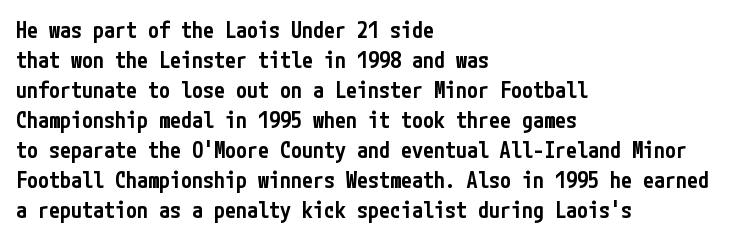
The image shows 22 px text type, upright; set left-aligned, normal line spacing (1.36x), normal letter spacing, not underlined.
